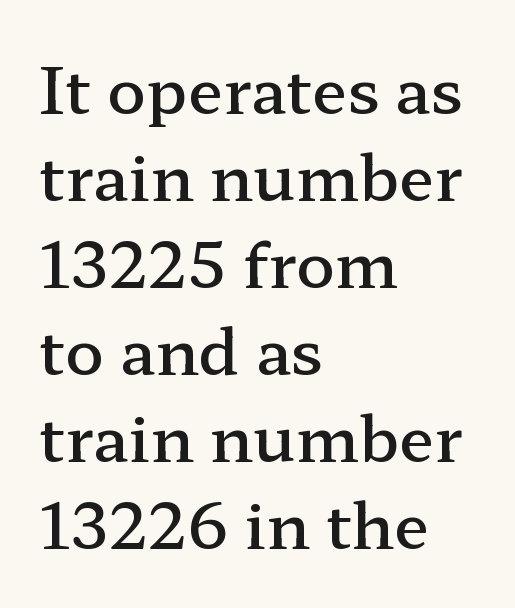
{"serif": "yes", "italic": "no", "bold": "semi", "weight": "semibold", "width": "wide", "stroke_contrast": "low", "x_height": "medium", "monospaced": "no", "underline": "no", "align": "left", "line_spacing": "normal", "line_spacing_ratio": 1.36, "letter_spacing": "normal", "letter_spacing_em": 0.0, "glyph_px": 64}
